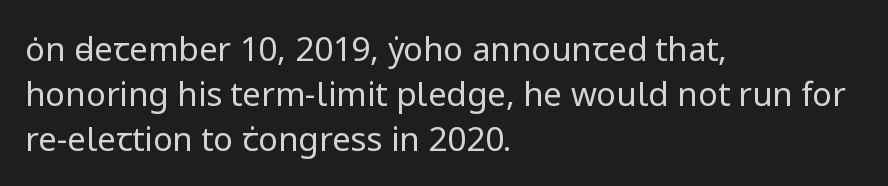
The image shows 33 px regular-weight sans-serif type, upright; set left-aligned, normal line spacing (1.36x), normal letter spacing, not underlined; low stroke contrast and a medium x-height.
